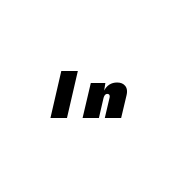
Q: Is the text bold? A: Yes.
Q: Is the typeface a serif or a sans-serif typeface? A: Sans-serif.
Q: Is the text underlined? A: No.
Q: Width (condensed, normal, or wide)? A: Normal.
Q: Stroke contrast? A: Low.
Q: x-height? A: Medium.
Q: Monospaced? A: No.
